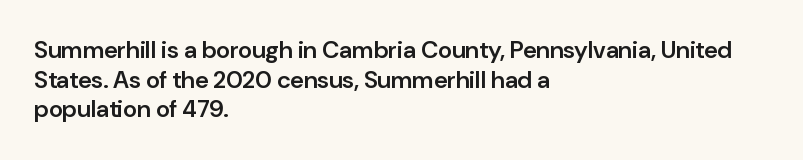
A bare baseline throughout the passage. Compared with a centered layout, this one pins lines to the left instead. This is moderately heavy type, rendered in semibold. The letters sit at their default tracking, neither squeezed nor spread. This sample uses an upright cut, with every glyph sitting square on the baseline.
